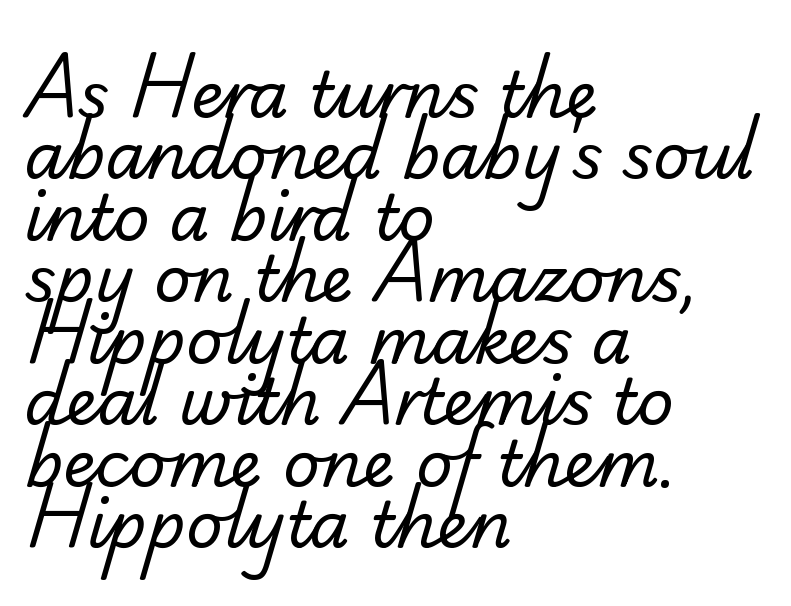
{"serif": "no", "bold": "no", "weight": "regular", "width": "normal", "stroke_contrast": "low", "x_height": "small", "monospaced": "no", "underline": "no", "align": "left", "line_spacing": "tight", "line_spacing_ratio": 0.96, "letter_spacing": "normal", "letter_spacing_em": 0.0, "glyph_px": 64}
